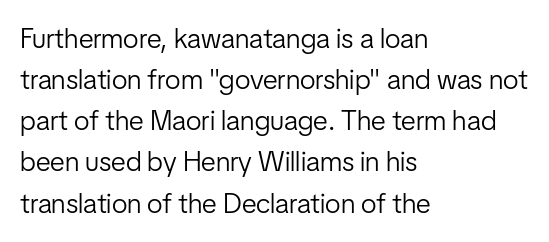
{"serif": "no", "italic": "no", "bold": "no", "weight": "light", "width": "condensed", "stroke_contrast": "low", "x_height": "medium", "monospaced": "no", "underline": "no", "align": "left", "line_spacing": "normal", "line_spacing_ratio": 1.47, "letter_spacing": "normal", "letter_spacing_em": 0.0, "glyph_px": 28}
